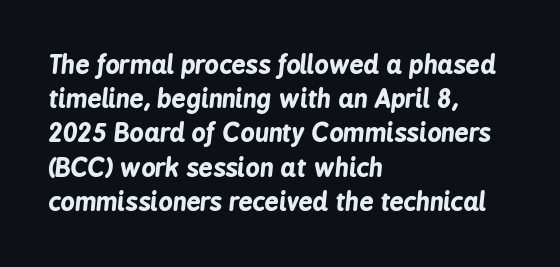
Rows of type keep a routine distance in the vertical direction. The gap between lines stays unmarked. Standard letterfit; no display-style spreading of the glyphs. Short and long lines alike share a common starting point at left.
